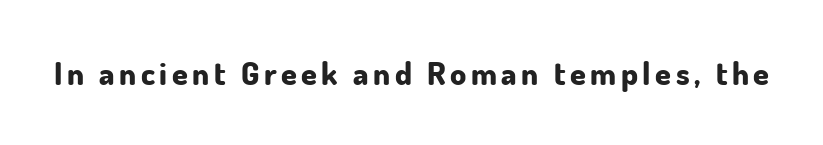
{"serif": "no", "italic": "no", "bold": "yes", "weight": "bold", "width": "normal", "stroke_contrast": "low", "x_height": "small", "monospaced": "no", "underline": "no", "glyph_px": 32}
